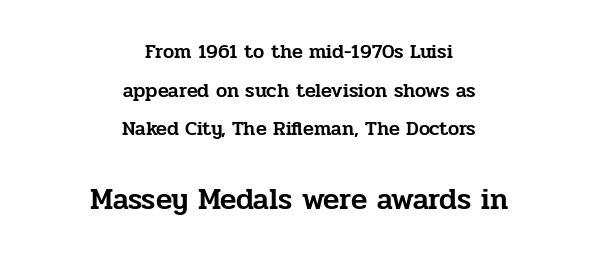
Serif or sans? Serif — the stroke terminals have little feet. Beneath every word, the page is bare. What's the leading like? Stretched, with rows far apart. Varying glyph widths throughout — classic text-font behaviour. The letters stand straight up with perfectly vertical stems.
